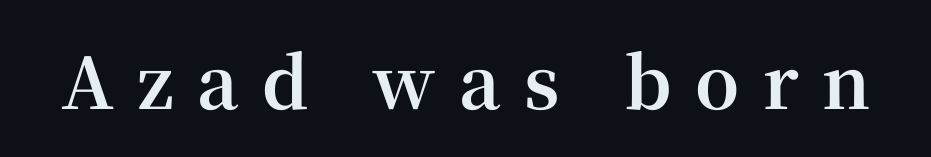
Ascenders rise straight up at ninety degrees. What weight is shown? A full bold with thick strokes. Descender tails drop into unmarked territory. Inter-character spacing is expanded well beyond the font's built-in metrics. Each letter keeps its own natural width here, so spacing adapts to shape.
